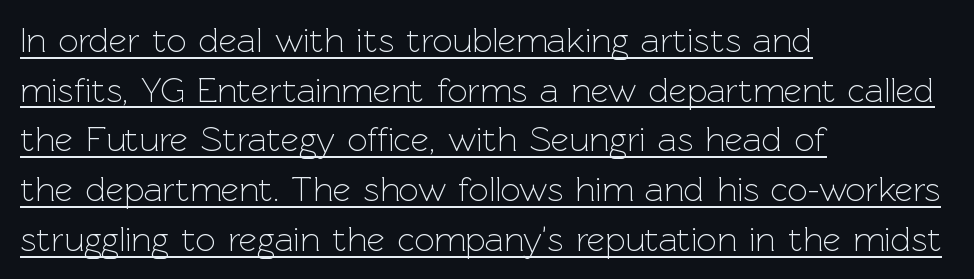
Caption: lettering with a line underneath. Is this a fixed-width face? No — the glyphs have proportional, varying widths. The designer went with a sans here, leaving each stem footless. The rows are spaced the way most documents space them. Teacher's note: observe the even left margin — that is flush-left alignment.
